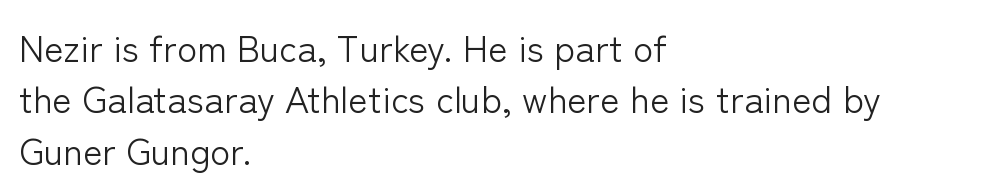
{"serif": "no", "italic": "no", "bold": "no", "weight": "light", "width": "normal", "stroke_contrast": "low", "x_height": "medium", "monospaced": "no", "underline": "no", "align": "left", "line_spacing": "normal", "line_spacing_ratio": 1.39, "letter_spacing": "normal", "letter_spacing_em": 0.0, "glyph_px": 37}
